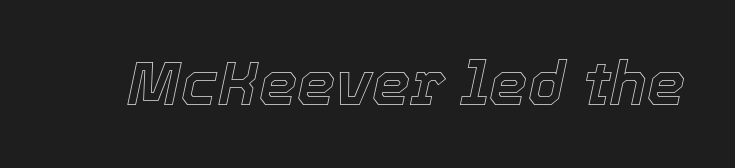
This is oblique type, the kind used for emphasis or titles. Is this a fixed-width face? No — the glyphs have proportional, varying widths. Is the letter spacing exaggerated? No — it looks like the ordinary default. Words float on clear page, feet unadorned.
